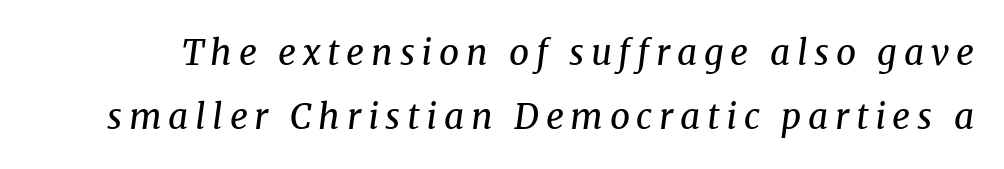
A typesetter would call this proportional, since set widths differ per character. Italic: yes, the glyphs are oblique. These glyphs show unthickened strokes, regular width or finer. The passage shown is typeset with a serif family.
